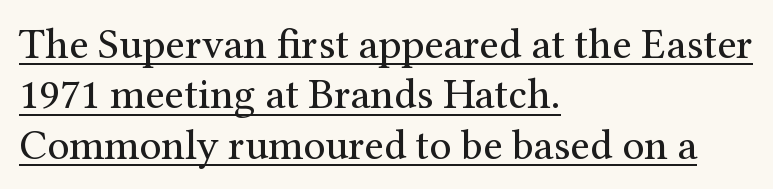
The image shows 43 px regular-weight serif type, upright; set left-aligned, line spacing 1.17x, normal letter spacing, underlined; medium stroke contrast and a medium x-height.
